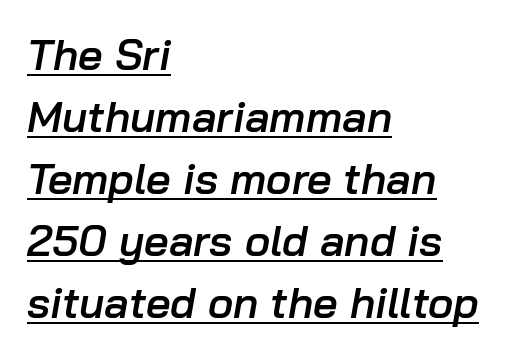
The image shows 43 px semibold type, italic (leaning right); set left-aligned, normal line spacing (1.44x), normal letter spacing, underlined; low stroke contrast and a medium x-height.
